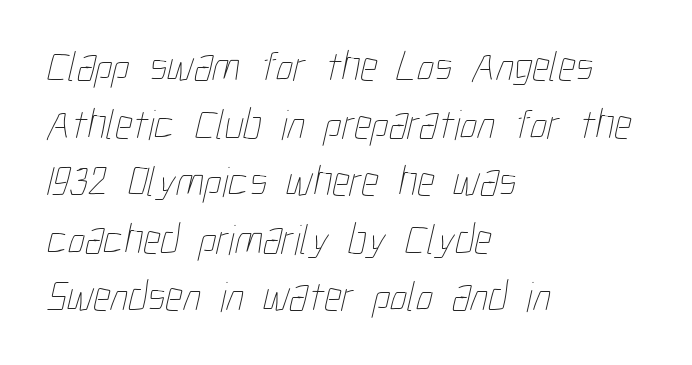
These lines are rendered in a variable-pitch font. This sample is left-justified, so line endings fall wherever the words run out. Has an underline been added? It has not. The horizontal fit of the characters is conventional and even. The typeface has the unassuming heft of standard copy or less. The space between consecutive lines is moderate.
